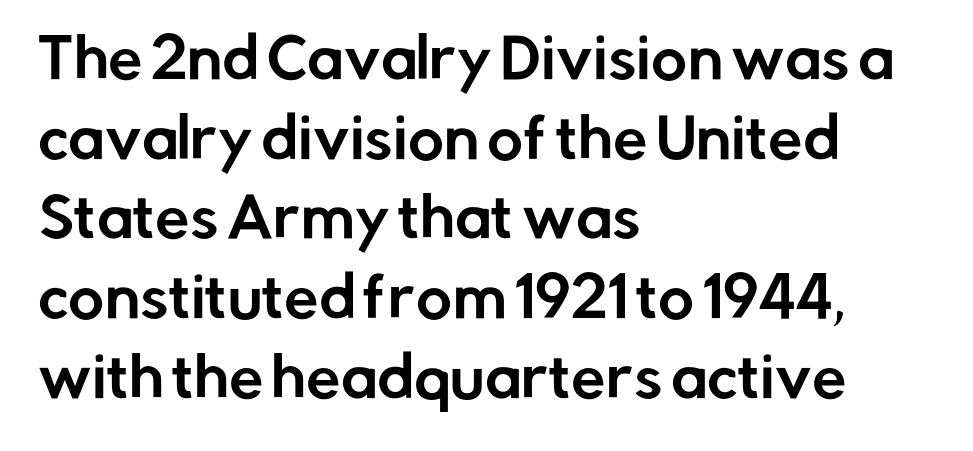
The image shows 55 px sans-serif type, upright; set left-aligned, normal line spacing (1.45x), normal letter spacing, not underlined; low stroke contrast and a medium x-height.
